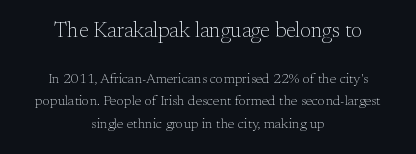
{"italic": "no", "bold": "no", "underline": "no", "align": "center", "line_spacing": "normal", "line_spacing_ratio": 1.62, "letter_spacing": "normal", "letter_spacing_em": 0.0, "larger_block": "first", "size_ratio": 1.5, "glyph_px": 21}
